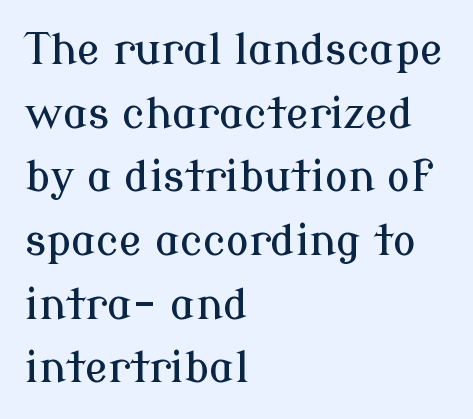
{"serif": "yes", "italic": "no", "width": "normal", "stroke_contrast": "low", "x_height": "medium", "monospaced": "no", "underline": "no", "align": "left", "line_spacing": "normal", "line_spacing_ratio": 1.48, "letter_spacing": "normal", "letter_spacing_em": 0.0, "glyph_px": 43}
